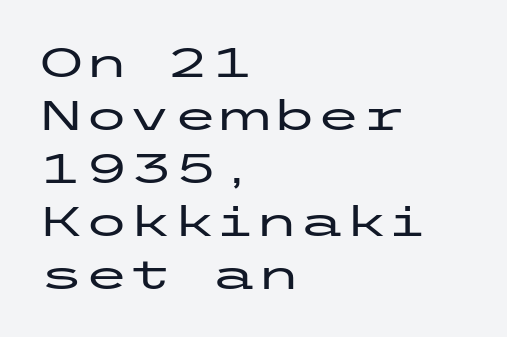
The image shows 41 px wide sans-serif type, upright; set left-aligned, normal line spacing (1.29x), normal letter spacing, not underlined; low stroke contrast and a medium x-height.
